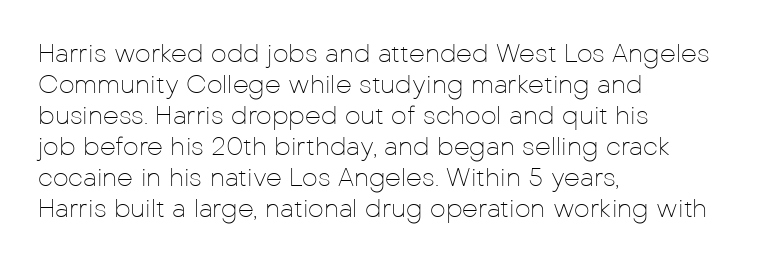
The image shows 25 px text type, upright; set left-aligned, line spacing 1.24x, normal letter spacing, not underlined.
